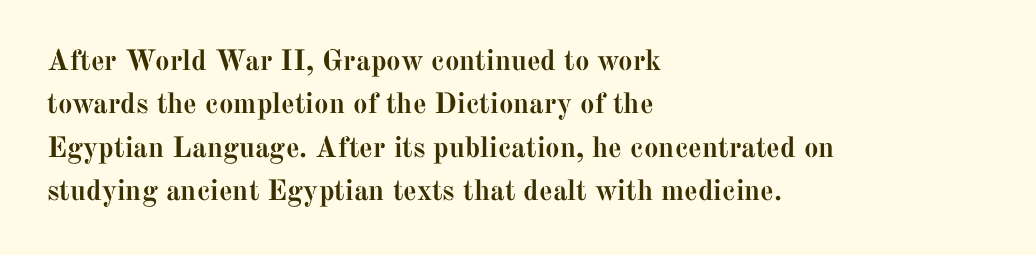
Notice how descenders clear the ascenders below comfortably — that's standard leading. Each letter's strokes conclude with small projecting serifs. Line beginnings align vertically; line endings do not. Looks like regular typesetting: each glyph gets only the width it needs. Compared with an ordinary text face, these strokes are far heavier — a full bold.
